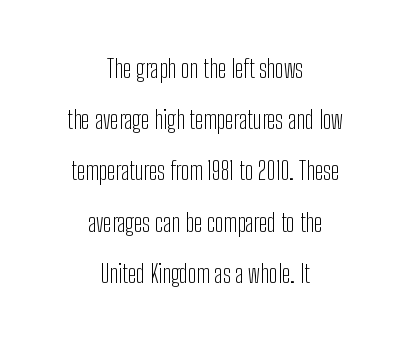
Q: Is the text bold? A: No.
Q: Is the text italic (slanted)? A: No, it is upright.
Q: Is the text underlined? A: No.
Q: How is the paragraph aligned? A: Centered.
Q: Is the spacing between letters normal or unusually wide? A: Normal.
Q: Is the spacing between lines tight, normal or loose? A: Loose.
